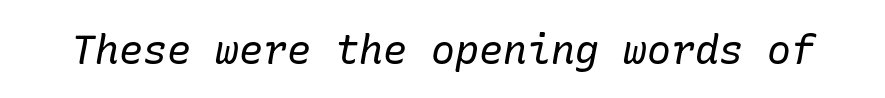
The image shows 40 px regular-weight type, italic (leaning right); set normal letter spacing, not underlined; low stroke contrast and a medium x-height.
